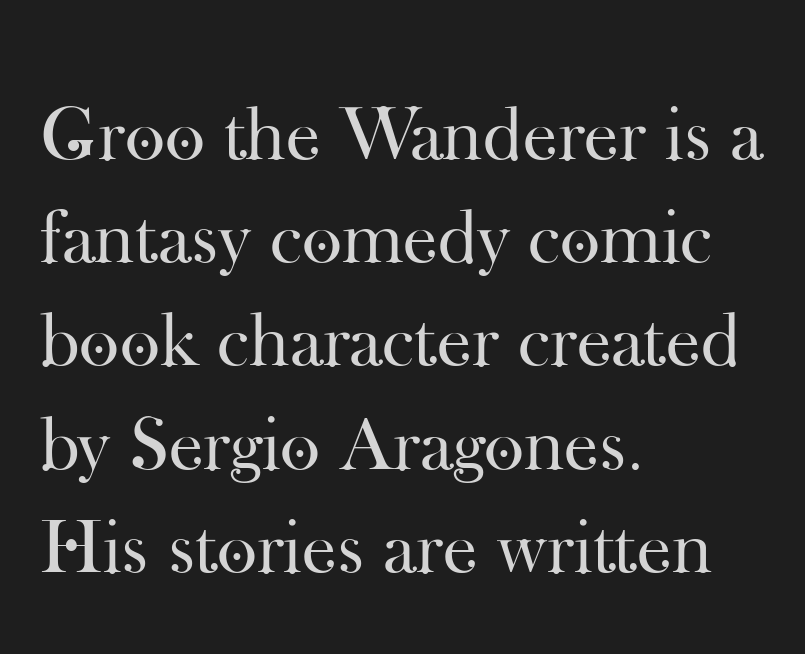
Observe the ordinary spacing: letters are neighbours, not strangers. The space directly below the letters is spotless. Does the lettering tilt? It doesn't — this is upright. Varying glyph widths throughout — classic text-font behaviour.
